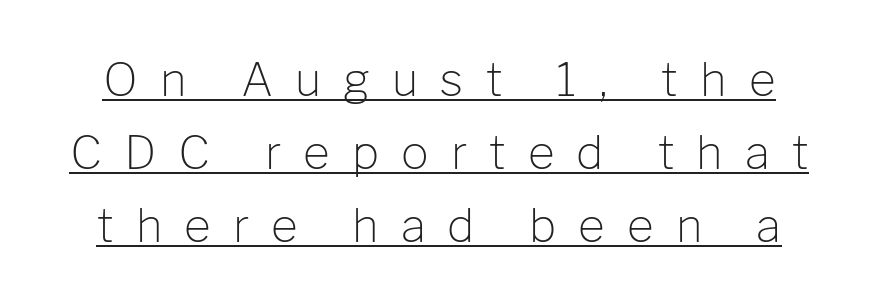
{"serif": "no", "italic": "no", "bold": "no", "weight": "light", "width": "normal", "stroke_contrast": "low", "x_height": "medium", "monospaced": "no", "underline": "yes", "line_spacing": "normal", "line_spacing_ratio": 1.59, "letter_spacing": "wide", "letter_spacing_em": 0.48, "glyph_px": 46}
